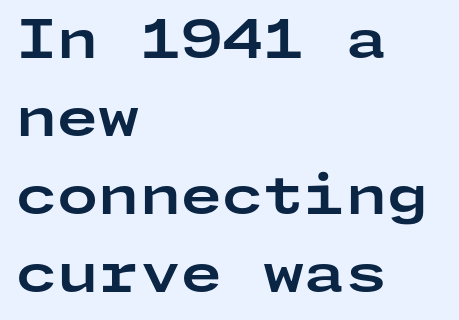
Honestly, the letter spacing is just normal — you wouldn't notice it. No word sits above an underline. Set as a true bold cut, around the 700 mark. The specimen reads as upright at a glance. A sans-serif font was chosen for this passage. Is there much room between lines? A standard amount, neither cramped nor airy.
